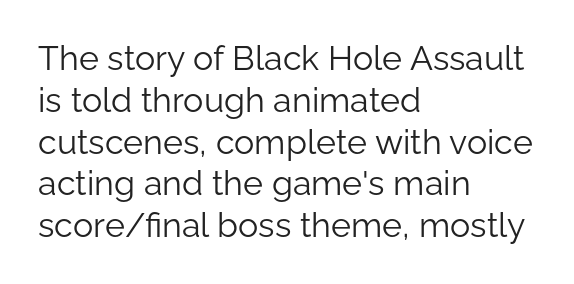
The image shows 34 px light sans-serif type, upright; set left-aligned, line spacing 1.23x, normal letter spacing, not underlined; low stroke contrast and a medium x-height.
